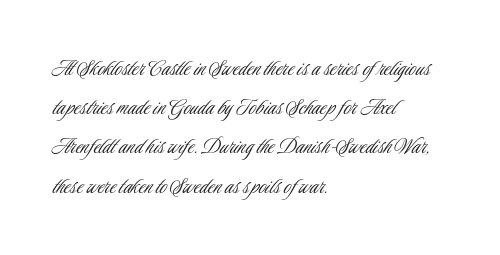
Is this a heavy cut? Hardly; it is regular or lighter. In CSS terms this would be text-align: left. Words appear dense and cohesive because spacing is normal. The gap between lines stays unmarked. Reading down the column, the eye jumps a familiar distance to each next line.
